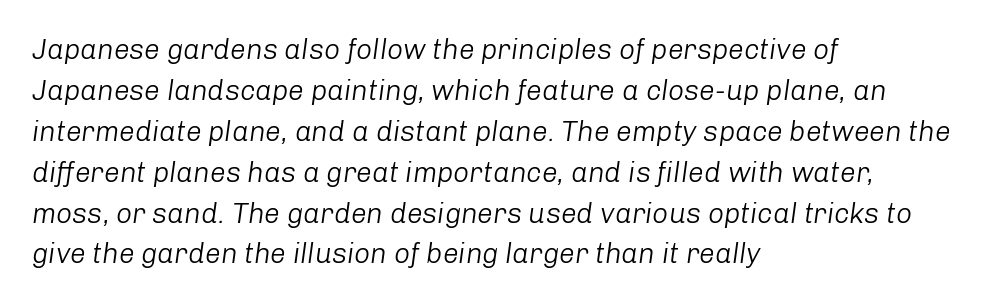
{"italic": "yes", "lean": "right", "slant_degrees": 8, "bold": "no", "weight": "light", "width": "normal", "stroke_contrast": "low", "x_height": "medium", "monospaced": "no", "underline": "no", "align": "left", "line_spacing": "normal", "line_spacing_ratio": 1.46, "letter_spacing": "normal", "letter_spacing_em": 0.0, "glyph_px": 28}
